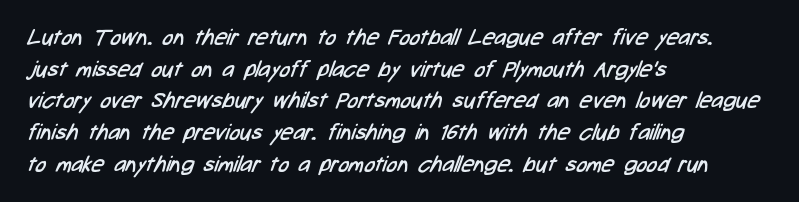
{"bold": "no", "underline": "no", "align": "left", "line_spacing": "normal", "line_spacing_ratio": 1.44, "letter_spacing": "normal", "letter_spacing_em": 0.0, "glyph_px": 22}
